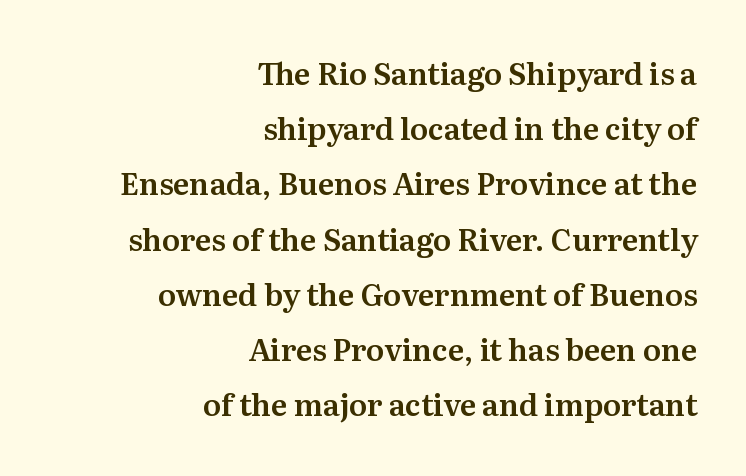
The image shows 30 px serif type, upright; set right-aligned, line spacing 1.84x, normal letter spacing, not underlined; medium stroke contrast and a medium x-height.
